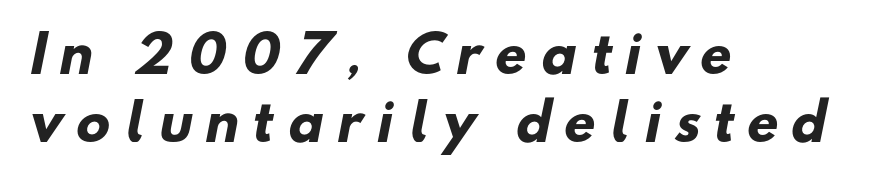
You can tell from the bare stems that sans-serif type was used. The strokes are fattened all the way to bold. The glyphs are unaccompanied by any horizontal stroke below them. Notice how the passage keeps a crisp vertical edge on the left only. Each word looks stretched out because of the extra space between its letters. This sample keeps an unexceptional amount of space between lines.
